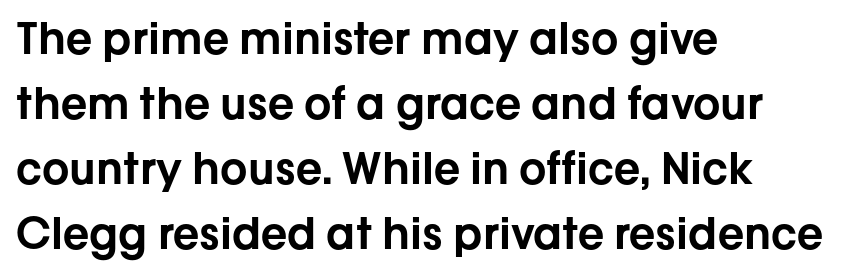
{"serif": "no", "italic": "no", "width": "normal", "stroke_contrast": "low", "x_height": "medium", "monospaced": "no", "underline": "no", "align": "left", "line_spacing": "normal", "line_spacing_ratio": 1.51, "letter_spacing": "normal", "letter_spacing_em": 0.0, "glyph_px": 43}
